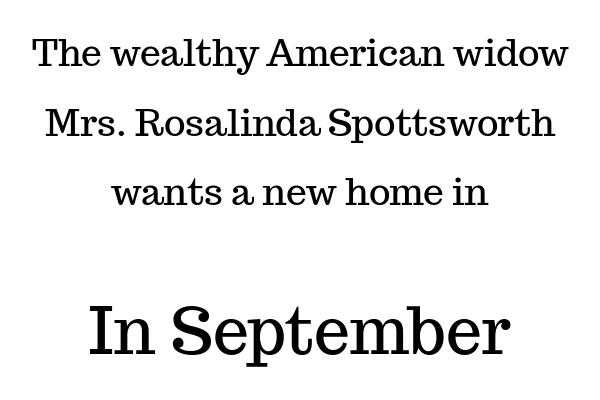
Q: Is the text italic (slanted)? A: No, it is upright.
Q: Is the typeface a serif or a sans-serif typeface? A: Serif.
Q: Is the text underlined? A: No.
Q: How is the paragraph aligned? A: Centered.
Q: Is the spacing between letters normal or unusually wide? A: Normal.
Q: Which block of text is set in a larger size, the first (top) or the second (bottom)? A: The second (bottom) one.
Q: Width (condensed, normal, or wide)? A: Normal.
Q: Stroke contrast? A: Medium.
Q: x-height? A: Medium.
Q: Monospaced? A: No.
